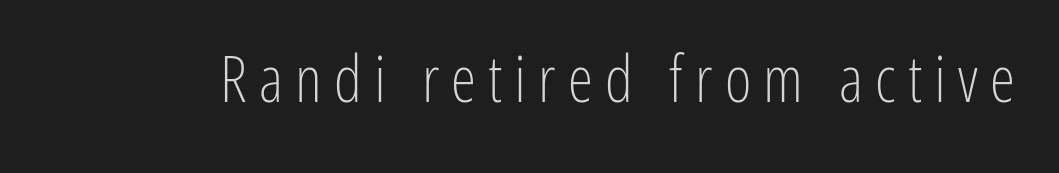
{"serif": "no", "italic": "no", "bold": "no", "weight": "light", "width": "condensed", "stroke_contrast": "low", "x_height": "medium", "monospaced": "no", "underline": "no", "glyph_px": 64}
